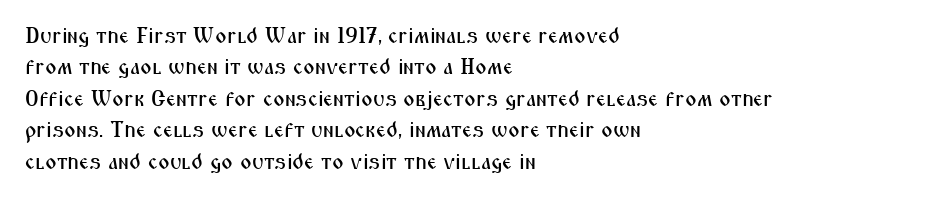
Quick note: underline off. Interline gaps are of average width in this sample. Notice how the stems are strictly vertical — no italics here. How are the letters spaced? Ordinarily, with no added tracking. The lines are quadded left.
